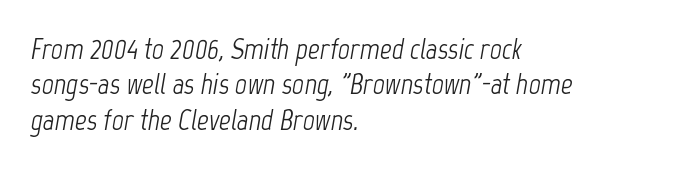
Q: Is the text bold? A: No.
Q: Is the text italic (slanted)? A: Yes, it leans right by about 12 degrees.
Q: Is the text underlined? A: No.
Q: How is the paragraph aligned? A: Left-aligned.
Q: Is the spacing between letters normal or unusually wide? A: Normal.
Q: Width (condensed, normal, or wide)? A: Condensed.
Q: Stroke contrast? A: Low.
Q: x-height? A: Medium.
Q: Monospaced? A: No.
